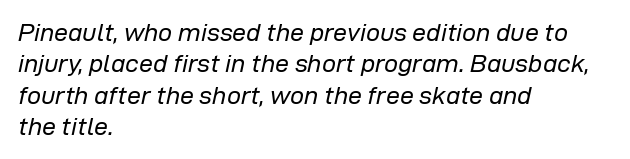
No word sits above an underline. On a weight scale, this lands at 450 or below. Italic: yes, the glyphs are oblique. Leading: standard. Each word holds together tightly as a unit, with standard inter-letter gaps.
